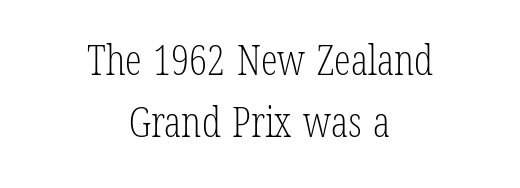
Q: Is the text bold? A: No.
Q: Is the text italic (slanted)? A: No, it is upright.
Q: Is the typeface a serif or a sans-serif typeface? A: Serif.
Q: Is the text underlined? A: No.
Q: How is the paragraph aligned? A: Centered.
Q: Is the spacing between letters normal or unusually wide? A: Normal.
Q: Is the spacing between lines tight, normal or loose? A: Normal.
Q: Width (condensed, normal, or wide)? A: Condensed.
Q: Stroke contrast? A: Low.
Q: x-height? A: Medium.
Q: Monospaced? A: No.
